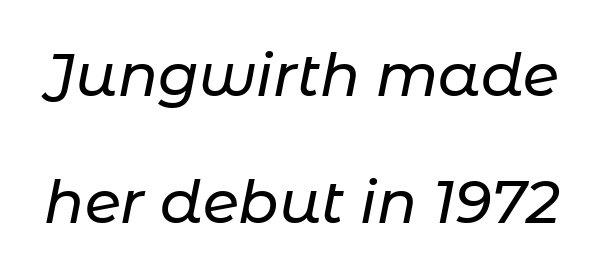
The image shows 59 px text type, italic (leaning right); set loose line spacing (2.15x), normal letter spacing, not underlined; low stroke contrast and a medium x-height.
